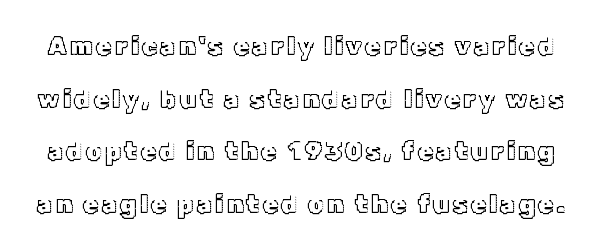
{"italic": "no", "underline": "no", "line_spacing": "loose", "line_spacing_ratio": 2.11, "glyph_px": 25}
